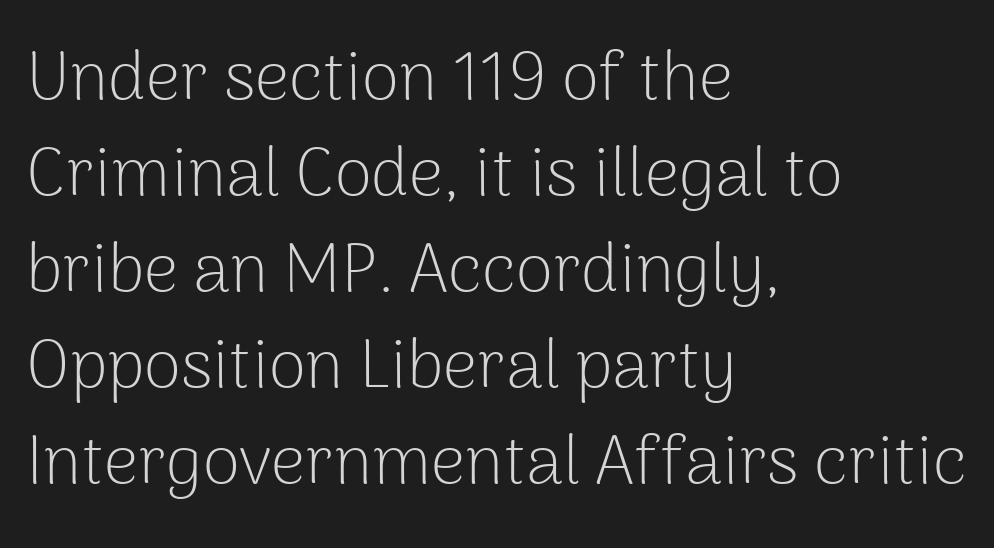
Q: Is the text bold? A: No.
Q: Is the text italic (slanted)? A: No, it is upright.
Q: Is the typeface a serif or a sans-serif typeface? A: Sans-serif.
Q: Is the text underlined? A: No.
Q: How is the paragraph aligned? A: Left-aligned.
Q: Is the spacing between letters normal or unusually wide? A: Normal.
Q: Is the spacing between lines tight, normal or loose? A: Normal.
Q: Width (condensed, normal, or wide)? A: Normal.
Q: Stroke contrast? A: Low.
Q: x-height? A: Medium.
Q: Monospaced? A: No.
